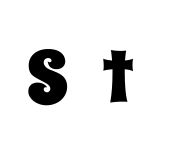
The words here are not underlined. Does extra space separate the letters? Yes, quite a lot of it. Vertical strokes here are truly vertical. A typesetter would call this proportional, since set widths differ per character.
